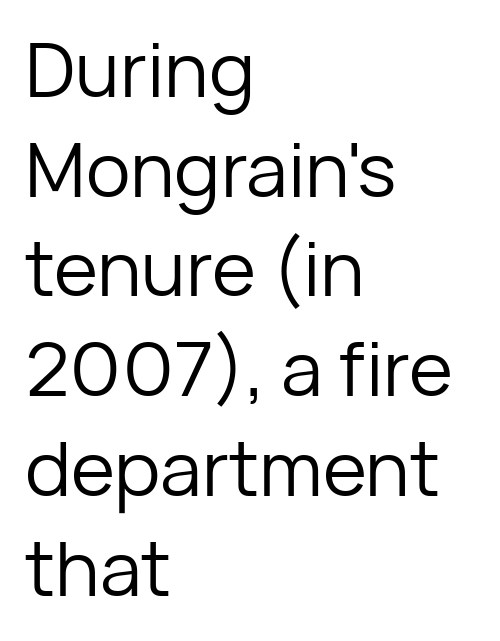
The image shows 75 px regular-weight sans-serif type, upright; set left-aligned, normal line spacing (1.33x), normal letter spacing, not underlined; low stroke contrast and a medium x-height.
